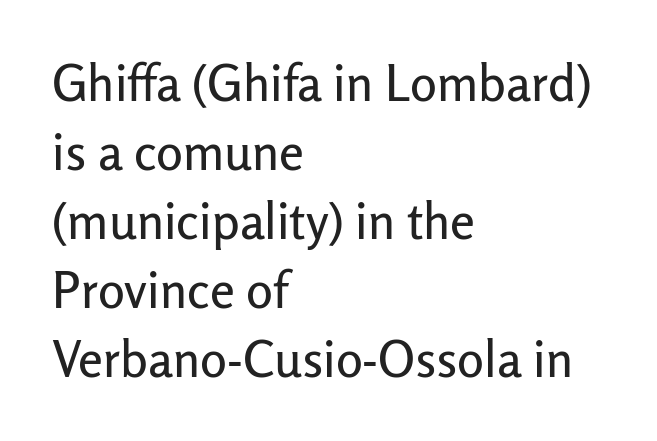
Does the type have serifs? No, each stem ends abruptly. Plain, unruled lines of type. Short and long lines alike share a common starting point at left. This sample keeps an unexceptional amount of space between lines. Tracking value appears to be zero — textbook default spacing.
